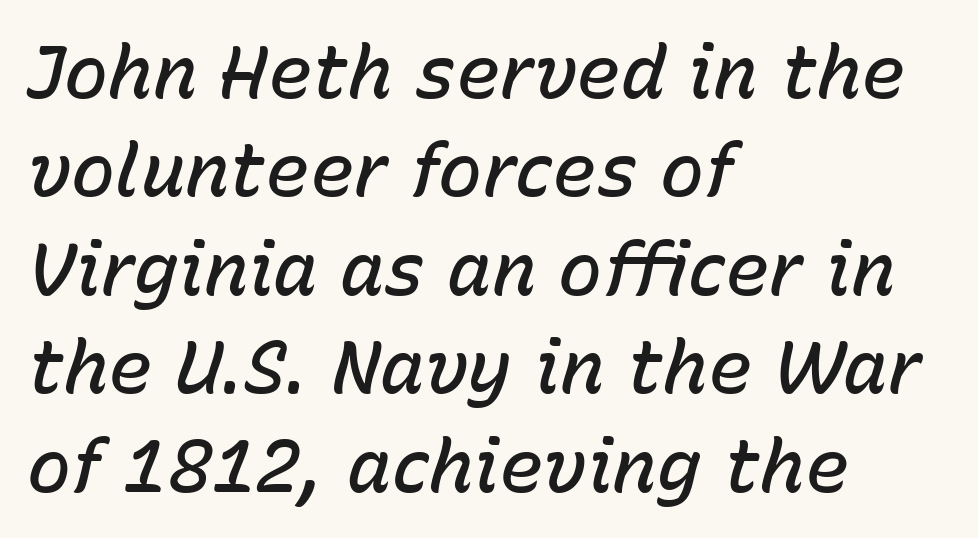
The image shows 74 px semibold type, italic (leaning right); set left-aligned, normal line spacing (1.33x), normal letter spacing, not underlined; low stroke contrast and a medium x-height.
